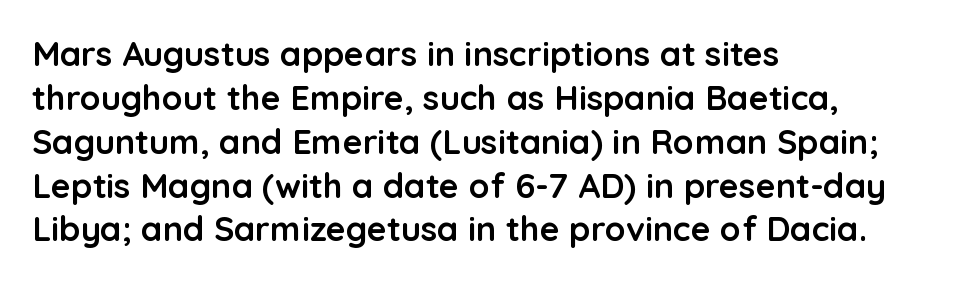
The image shows 34 px semibold sans-serif type, upright; set left-aligned, normal line spacing (1.29x), normal letter spacing, not underlined; low stroke contrast and a medium x-height.
